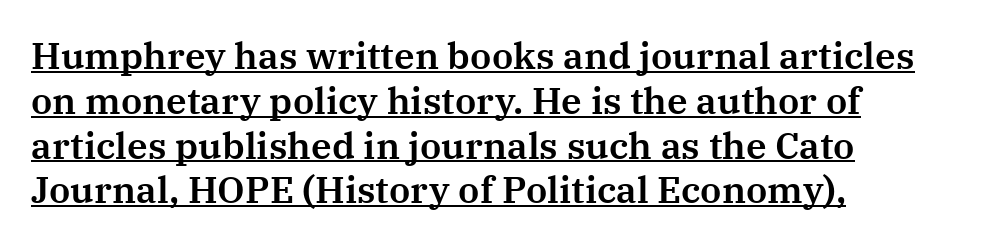
Q: Is the text italic (slanted)? A: No, it is upright.
Q: Is the typeface a serif or a sans-serif typeface? A: Serif.
Q: Is the text underlined? A: Yes.
Q: How is the paragraph aligned? A: Left-aligned.
Q: Is the spacing between letters normal or unusually wide? A: Normal.
Q: Width (condensed, normal, or wide)? A: Normal.
Q: Stroke contrast? A: Medium.
Q: x-height? A: Medium.
Q: Monospaced? A: No.
